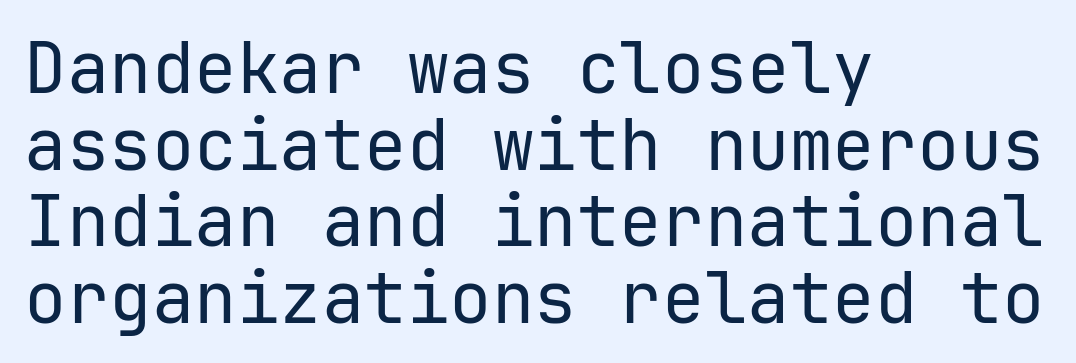
The image shows 71 px regular-weight sans-serif type, upright; set left-aligned, tight line spacing (1.08x), normal letter spacing, not underlined; low stroke contrast and a medium x-height.
